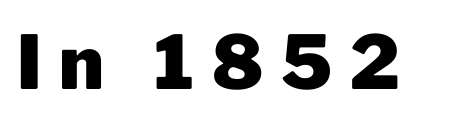
Italic: no, the glyphs are upright roman. Each letter's strokes conclude bluntly, with no projecting serifs. The characters look thick and weighty, a clear bold. The face used here is proportionally spaced, like ordinary book or web type. Does extra space separate the letters? Yes, quite a lot of it. Each row of text sits above clean, open space.
